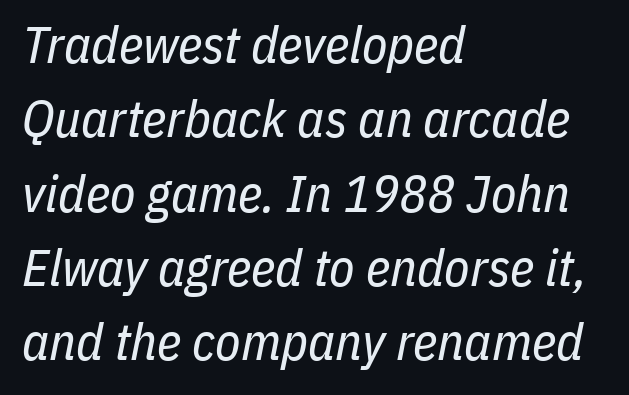
{"italic": "yes", "lean": "right", "slant_degrees": 11, "bold": "no", "weight": "regular", "width": "condensed", "stroke_contrast": "low", "x_height": "medium", "monospaced": "no", "underline": "no", "align": "left", "line_spacing": "normal", "line_spacing_ratio": 1.43, "letter_spacing": "normal", "letter_spacing_em": 0.0, "glyph_px": 52}
